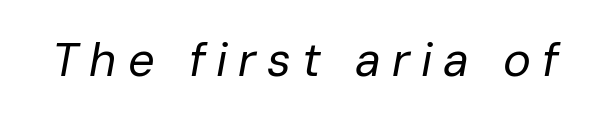
The font sits on the lighter half of the weight spectrum, regular included. Nobody drew a line under any word here. If you drew a line through each stem, it would be angled. Character widths vary here, with narrow letters taking less room than wide ones.
